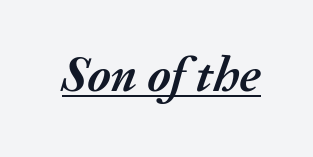
{"italic": "yes", "lean": "right", "slant_degrees": 20, "bold": "yes", "weight": "semibold", "width": "normal", "stroke_contrast": "medium", "x_height": "medium", "monospaced": "no", "underline": "yes", "letter_spacing": "normal", "letter_spacing_em": 0.0, "glyph_px": 50}
